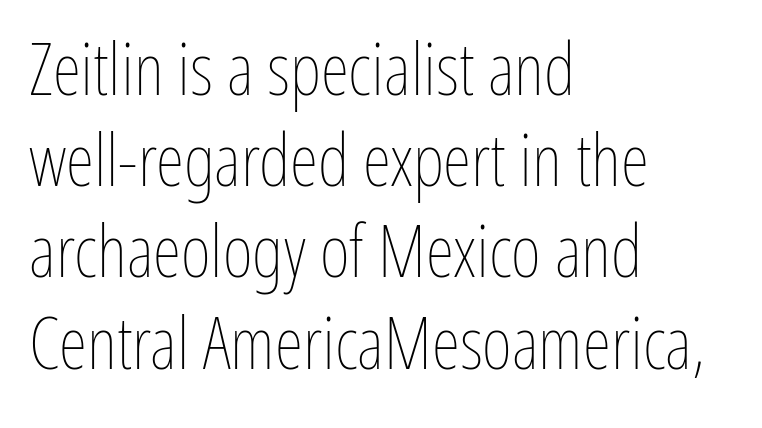
{"italic": "no", "bold": "no", "weight": "thin", "width": "condensed", "stroke_contrast": "low", "x_height": "medium", "monospaced": "no", "underline": "no", "align": "left", "line_spacing": "normal", "line_spacing_ratio": 1.25, "letter_spacing": "normal", "letter_spacing_em": 0.0, "glyph_px": 73}
